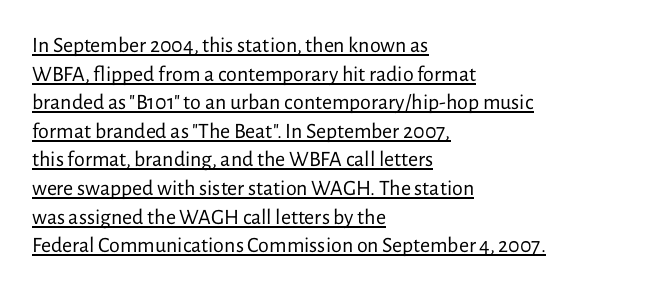
{"italic": "no", "bold": "no", "underline": "yes", "align": "left", "line_spacing": "normal", "line_spacing_ratio": 1.3, "letter_spacing": "normal", "letter_spacing_em": 0.0, "glyph_px": 22}
